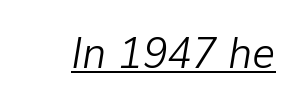
The image shows 45 px light type, italic (leaning right); set normal letter spacing, underlined; low stroke contrast and a medium x-height.
